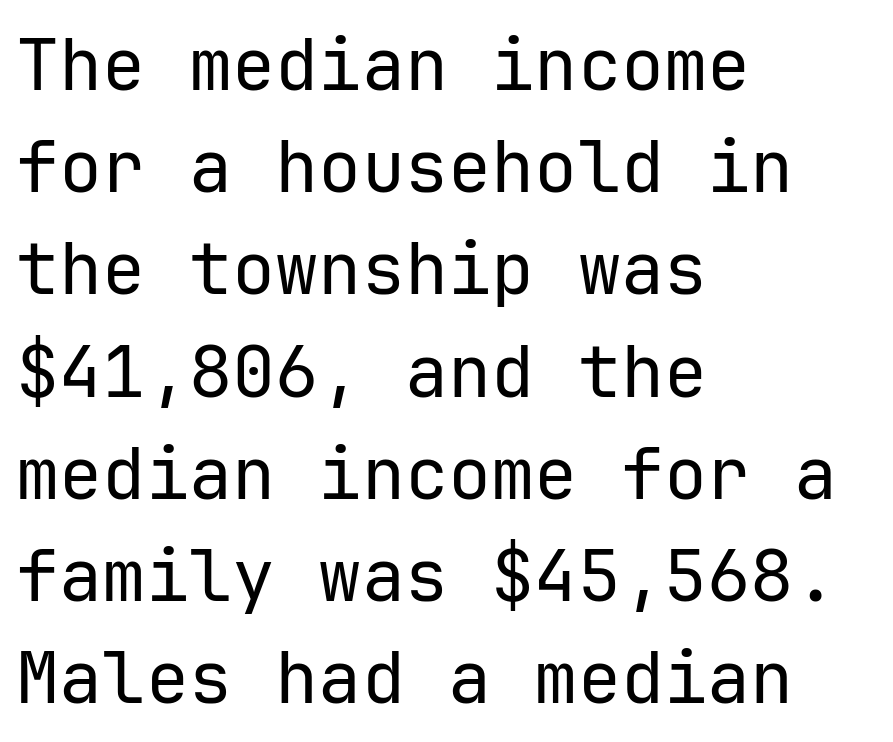
{"serif": "no", "italic": "no", "bold": "no", "weight": "regular", "width": "normal", "stroke_contrast": "low", "x_height": "medium", "underline": "no", "align": "left", "line_spacing": "normal", "line_spacing_ratio": 1.42, "letter_spacing": "normal", "letter_spacing_em": 0.0, "glyph_px": 72}
